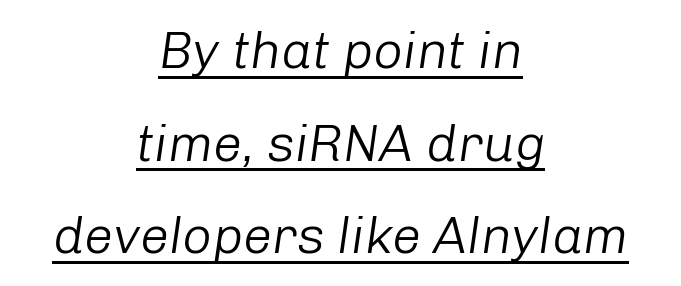
Note the varied advance widths — an 'i' is clearly narrower than an 'm'. Both edges are ragged and mirror each other, which tells us the setting is centered. The words here are underlined. No letter is thick-stroked: the sample isn't bold. Notice how the stems are inclined rather than vertical — that's the hallmark of italics. Default kerning and tracking; the words read as compact shapes.
